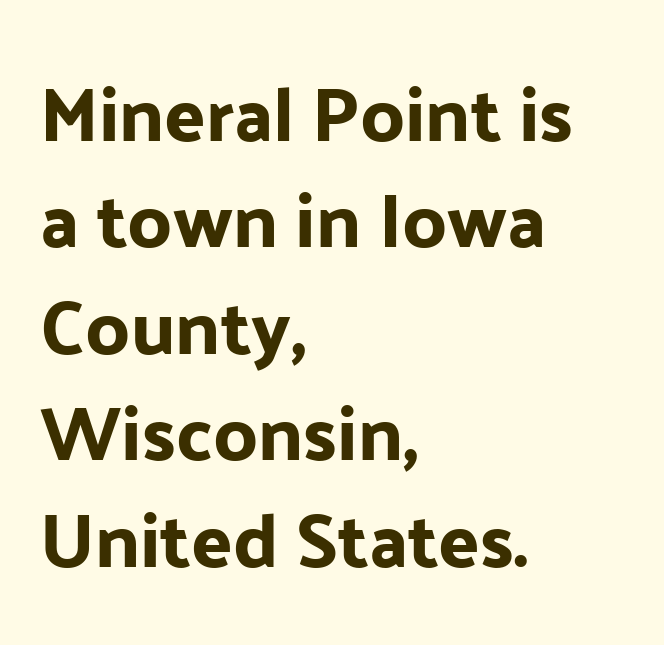
{"serif": "no", "italic": "no", "width": "normal", "stroke_contrast": "low", "x_height": "medium", "monospaced": "no", "underline": "no", "align": "left", "line_spacing": "normal", "line_spacing_ratio": 1.4, "letter_spacing": "normal", "letter_spacing_em": 0.0, "glyph_px": 76}
